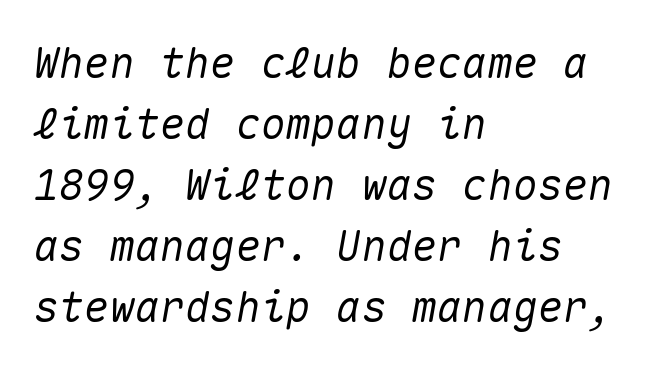
Q: Is the text italic (slanted)? A: Yes, it leans right by about 10 degrees.
Q: Is the text underlined? A: No.
Q: How is the paragraph aligned? A: Left-aligned.
Q: Is the spacing between letters normal or unusually wide? A: Normal.
Q: Is the spacing between lines tight, normal or loose? A: Normal.
Q: Width (condensed, normal, or wide)? A: Normal.
Q: Stroke contrast? A: Medium.
Q: x-height? A: Medium.
Q: Monospaced? A: Yes.
